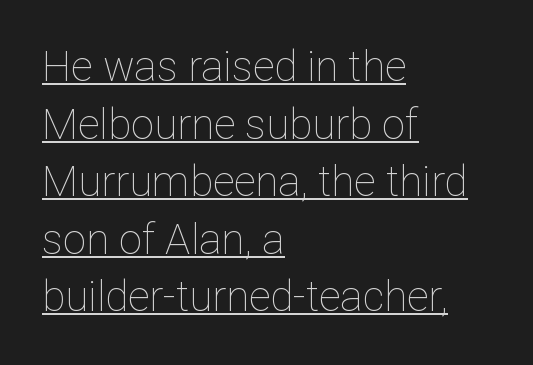
The image shows 42 px thin type, upright; set left-aligned, normal line spacing (1.37x), normal letter spacing, underlined; low stroke contrast and a medium x-height.
